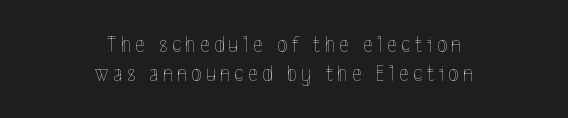
The face used here is rendered with a markedly widened letterfit. The block of text has a typical density, with ordinary space between rows. Check the space under the baseline: it is left empty. This rendering uses center alignment, leaving both contours irregular but symmetric.
